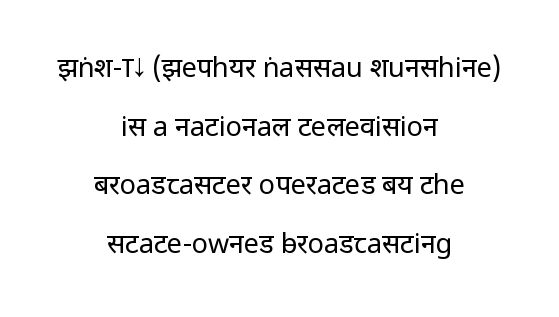
Q: Is the text bold? A: No.
Q: Is the text italic (slanted)? A: No, it is upright.
Q: Is the text underlined? A: No.
Q: How is the paragraph aligned? A: Centered.
Q: Is the spacing between letters normal or unusually wide? A: Normal.
Q: Is the spacing between lines tight, normal or loose? A: Loose.
